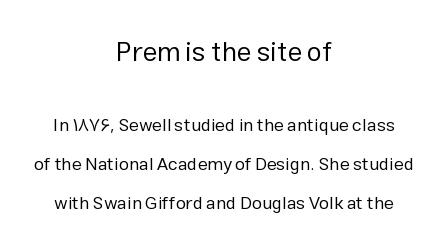
The image shows 27 px text type, upright; set centered, loose line spacing (2.16x), normal letter spacing, not underlined; the first (top) block is 1.5x larger.
